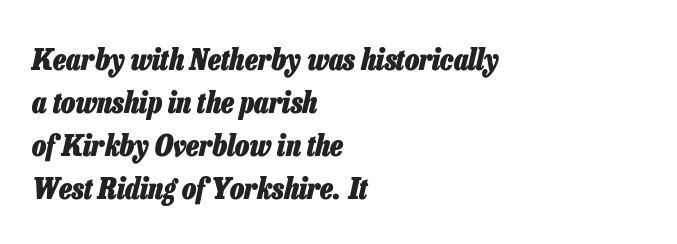
{"italic": "yes", "lean": "right", "slant_degrees": 13, "bold": "yes", "weight": "heavy", "width": "condensed", "stroke_contrast": "low", "x_height": "medium", "monospaced": "no", "underline": "no", "align": "left", "line_spacing": "normal", "line_spacing_ratio": 1.43, "letter_spacing": "normal", "letter_spacing_em": 0.0, "glyph_px": 30}
